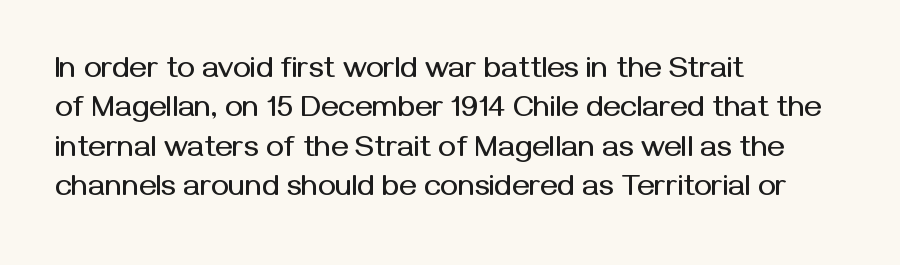
Q: Is the text italic (slanted)? A: No, it is upright.
Q: Is the typeface a serif or a sans-serif typeface? A: Sans-serif.
Q: Is the text underlined? A: No.
Q: How is the paragraph aligned? A: Left-aligned.
Q: Is the spacing between letters normal or unusually wide? A: Normal.
Q: Is the spacing between lines tight, normal or loose? A: Normal.
Q: Width (condensed, normal, or wide)? A: Normal.
Q: Stroke contrast? A: Medium.
Q: x-height? A: Medium.
Q: Monospaced? A: No.
